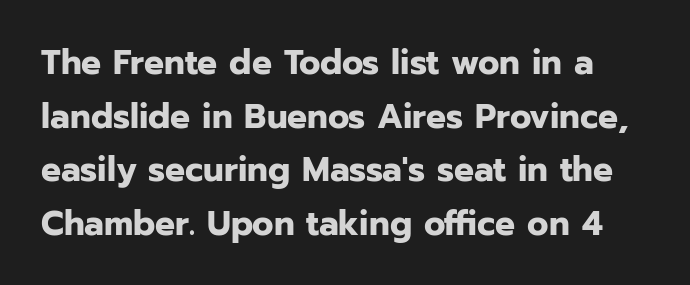
These lines sit exactly where default settings would place them. The tracking reads as untouched default to a designer's eye. Heavy-handed strokes throughout: this text is bold. Is this a fixed-width face? No — the glyphs have proportional, varying widths. Designer's note — italics off, roman on.
